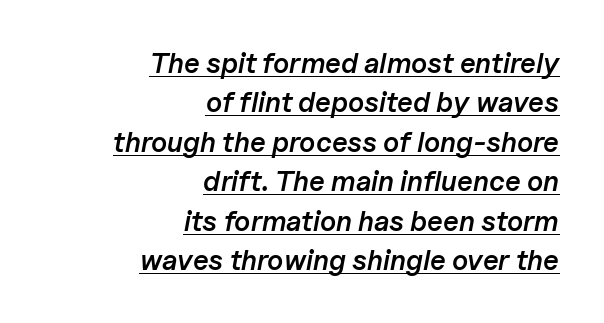
Q: Is the text bold? A: Semi-bold.
Q: Is the text italic (slanted)? A: Yes, it leans right by about 11 degrees.
Q: Is the text underlined? A: Yes.
Q: How is the paragraph aligned? A: Right-aligned.
Q: Is the spacing between letters normal or unusually wide? A: Normal.
Q: Is the spacing between lines tight, normal or loose? A: Normal.
Q: Width (condensed, normal, or wide)? A: Normal.
Q: Stroke contrast? A: Low.
Q: x-height? A: Medium.
Q: Monospaced? A: No.
